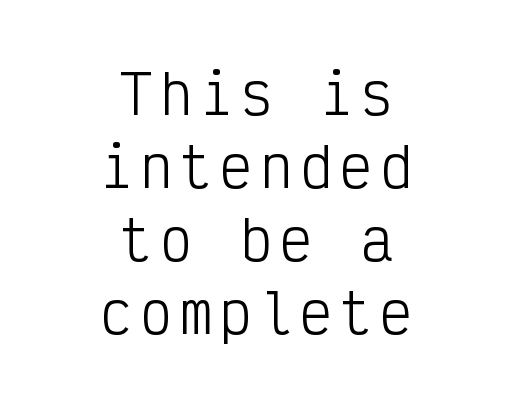
Q: Is the text bold? A: No.
Q: Is the text italic (slanted)? A: No, it is upright.
Q: Is the typeface a serif or a sans-serif typeface? A: Sans-serif.
Q: Is the text underlined? A: No.
Q: How is the paragraph aligned? A: Centered.
Q: Is the spacing between lines tight, normal or loose? A: Normal.
Q: Width (condensed, normal, or wide)? A: Condensed.
Q: Stroke contrast? A: Low.
Q: x-height? A: Medium.
Q: Monospaced? A: Yes.
